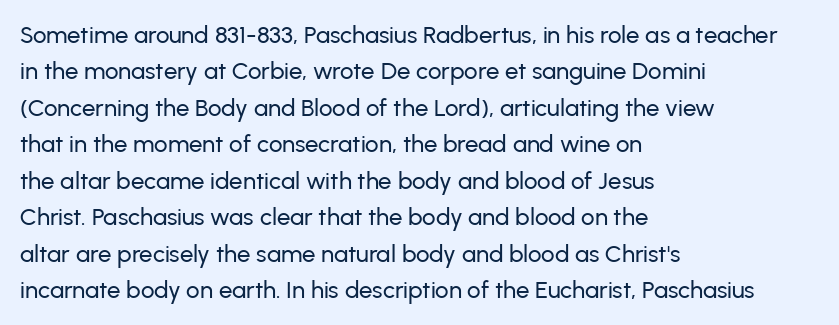
A normal amount of white space separates one row of letters from the next. Is there any slant? The stems are plumb. Nobody touched the tracking dial on this one. Quick note: underline off.
